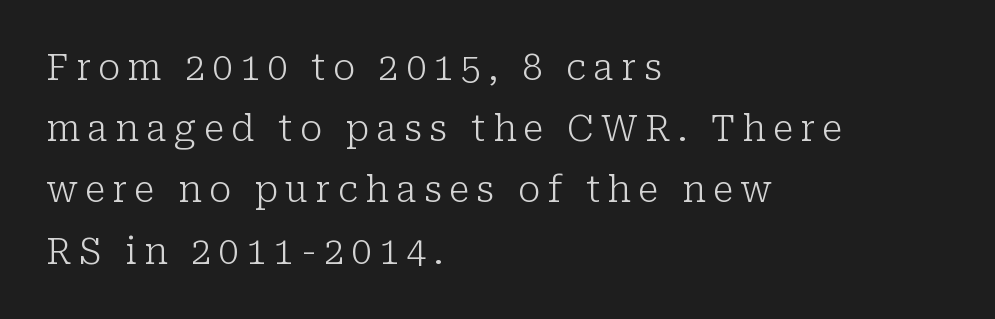
Q: Is the text bold? A: No.
Q: Is the text italic (slanted)? A: No, it is upright.
Q: Is the typeface a serif or a sans-serif typeface? A: Serif.
Q: Is the text underlined? A: No.
Q: How is the paragraph aligned? A: Left-aligned.
Q: Is the spacing between letters normal or unusually wide? A: Unusually wide.
Q: Is the spacing between lines tight, normal or loose? A: Normal.
Q: Width (condensed, normal, or wide)? A: Normal.
Q: Stroke contrast? A: Low.
Q: x-height? A: Medium.
Q: Monospaced? A: No.
